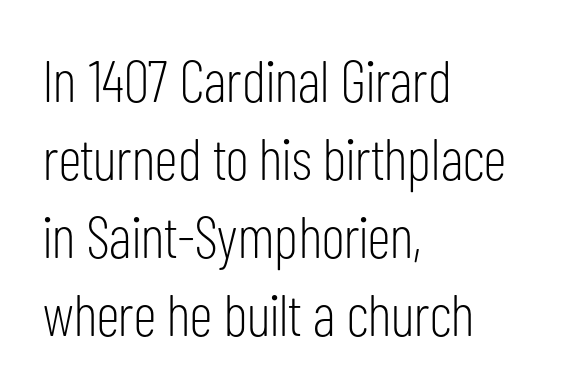
Q: Is the text bold? A: No.
Q: Is the text italic (slanted)? A: No, it is upright.
Q: Is the typeface a serif or a sans-serif typeface? A: Sans-serif.
Q: Is the text underlined? A: No.
Q: How is the paragraph aligned? A: Left-aligned.
Q: Is the spacing between letters normal or unusually wide? A: Normal.
Q: Is the spacing between lines tight, normal or loose? A: Normal.
Q: Width (condensed, normal, or wide)? A: Condensed.
Q: Stroke contrast? A: Low.
Q: x-height? A: Medium.
Q: Monospaced? A: No.
